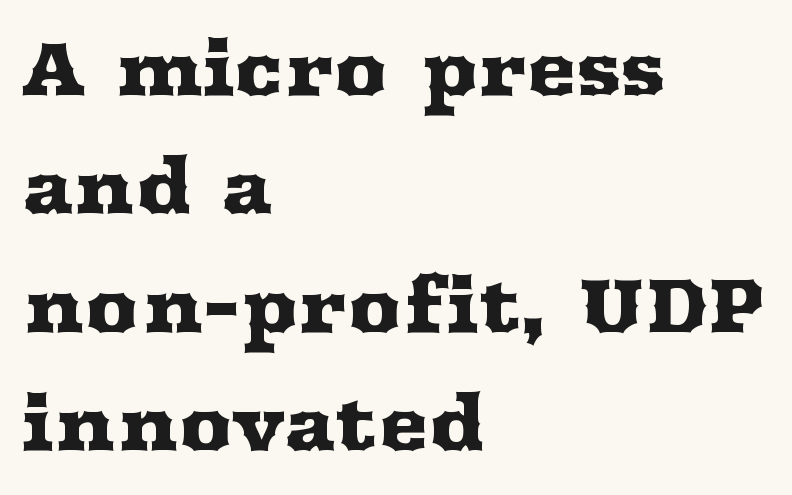
Compared with typical body copy, the letter spacing here is the same. Plain, unruled lines of type. The typeface chosen for these lines features serifs. Nope, not italic — everything's standing straight. A student would call this left alignment; a typographer would say flush left, rag right. Interline gaps are of average width in this sample.
